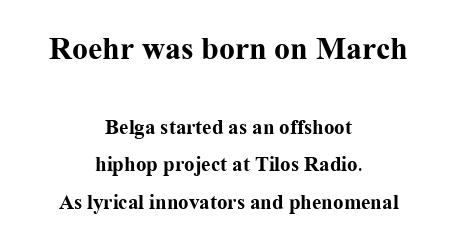
The words here are not underlined. Tracking here is standard; glyphs follow each other at the usual distance. Think of a printed novel: that variable character pitch is what you see here. Summary of weight: heavy, a full bold.
